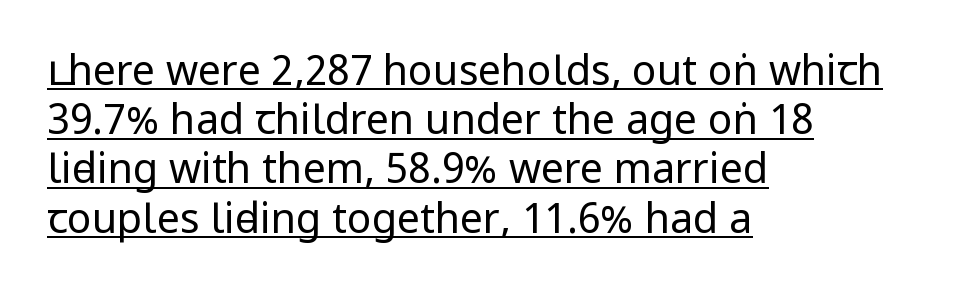
Weight: not bold — regular or lighter. The text block is weighted toward the left margin, trailing off unevenly rightward. Each word holds together tightly as a unit, with standard inter-letter gaps. A continuous stroke trails under the words, as in a hyperlink. Think of a printed novel: that variable character pitch is what you see here.
